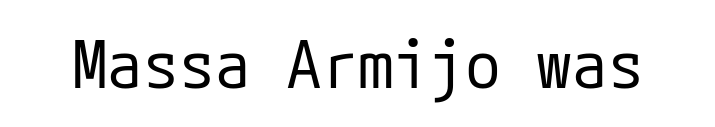
The image shows 65 px regular-weight sans-serif type, upright; set normal letter spacing, not underlined; low stroke contrast and a medium x-height.
